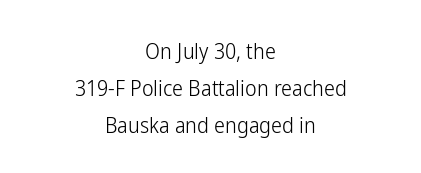
The image shows 22 px text type, upright; set centered, normal line spacing (1.69x), normal letter spacing, not underlined.
